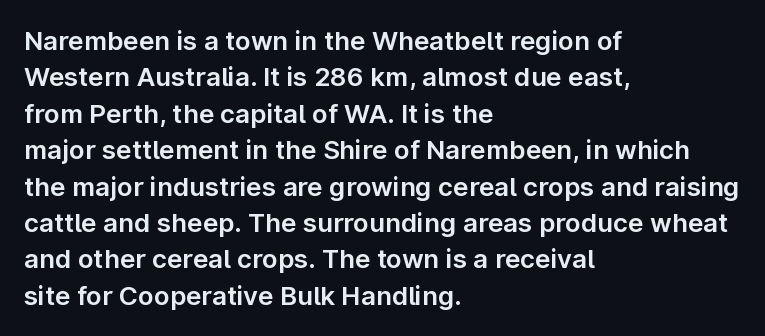
{"italic": "no", "underline": "no", "align": "left", "line_spacing": "normal", "line_spacing_ratio": 1.4, "letter_spacing": "normal", "letter_spacing_em": 0.0, "glyph_px": 26}
